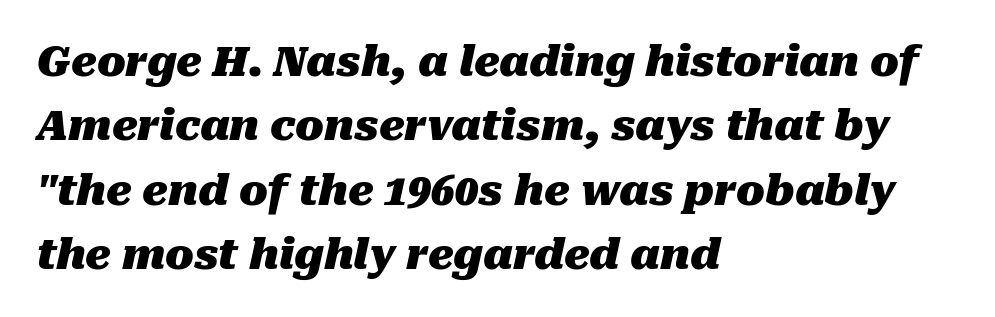
The image shows 42 px heavy type, italic (leaning right); set left-aligned, normal line spacing (1.53x), normal letter spacing, not underlined; medium stroke contrast and a medium x-height.
